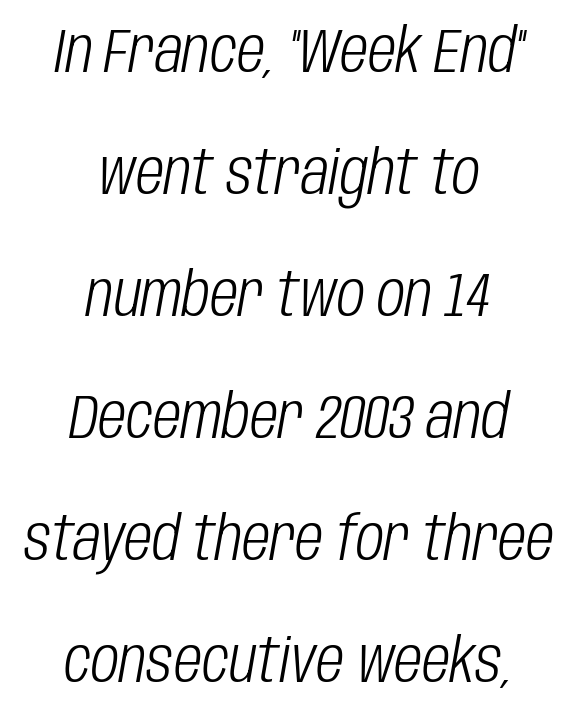
Is this a fixed-width face? No — the glyphs have proportional, varying widths. The space directly below the letters is spotless. You could call the tracking neutral — neither tight nor loose. These glyphs show unthickened strokes, regular width or finer.
